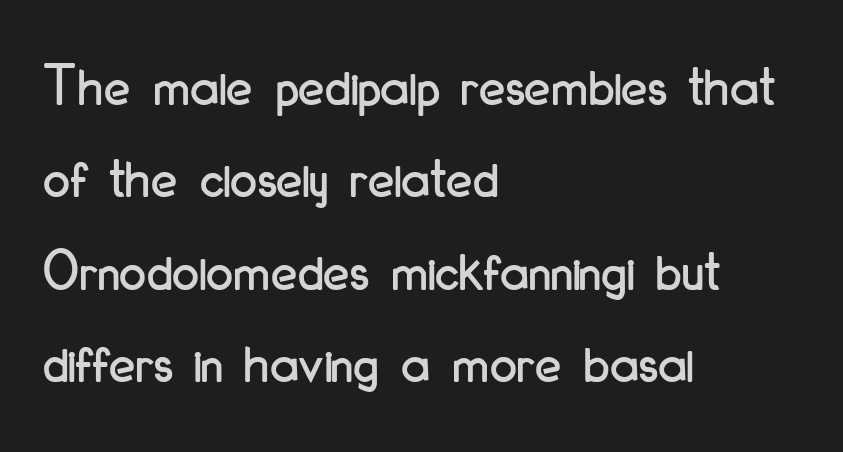
Q: Is the text italic (slanted)? A: No, it is upright.
Q: Is the typeface a serif or a sans-serif typeface? A: Sans-serif.
Q: Is the text underlined? A: No.
Q: How is the paragraph aligned? A: Left-aligned.
Q: Is the spacing between letters normal or unusually wide? A: Normal.
Q: Is the spacing between lines tight, normal or loose? A: Normal.
Q: Width (condensed, normal, or wide)? A: Condensed.
Q: Stroke contrast? A: Low.
Q: x-height? A: Small.
Q: Monospaced? A: No.
